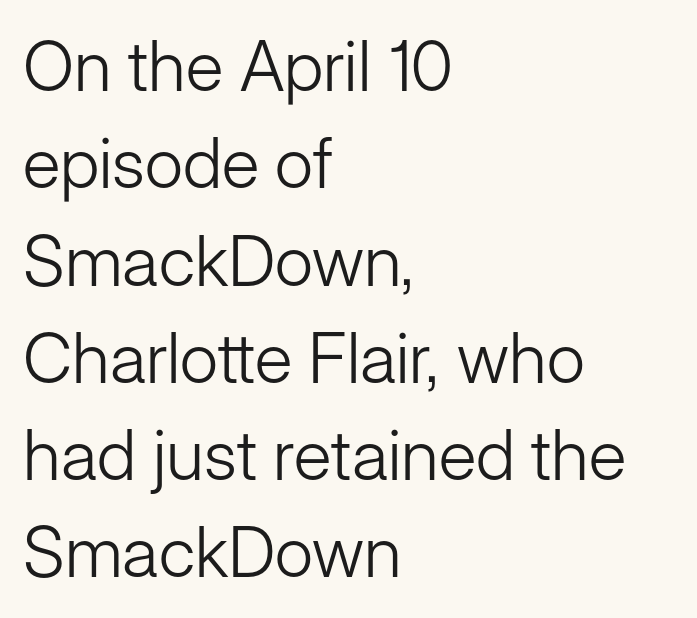
Q: Is the text bold? A: No.
Q: Is the text italic (slanted)? A: No, it is upright.
Q: Is the typeface a serif or a sans-serif typeface? A: Sans-serif.
Q: Is the text underlined? A: No.
Q: How is the paragraph aligned? A: Left-aligned.
Q: Is the spacing between letters normal or unusually wide? A: Normal.
Q: Is the spacing between lines tight, normal or loose? A: Normal.
Q: Width (condensed, normal, or wide)? A: Normal.
Q: Stroke contrast? A: Low.
Q: x-height? A: Medium.
Q: Monospaced? A: No.
